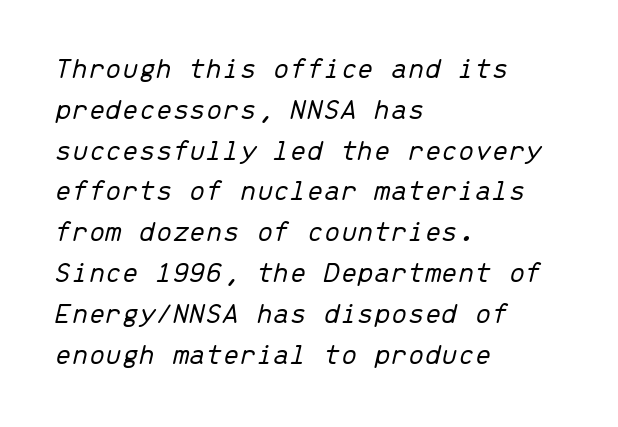
Q: Is the text bold? A: No.
Q: Is the text italic (slanted)? A: Yes, it leans right by about 13 degrees.
Q: Is the text underlined? A: No.
Q: How is the paragraph aligned? A: Left-aligned.
Q: Is the spacing between letters normal or unusually wide? A: Normal.
Q: Is the spacing between lines tight, normal or loose? A: Normal.
Q: Width (condensed, normal, or wide)? A: Normal.
Q: Stroke contrast? A: Low.
Q: x-height? A: Medium.
Q: Monospaced? A: Yes.
